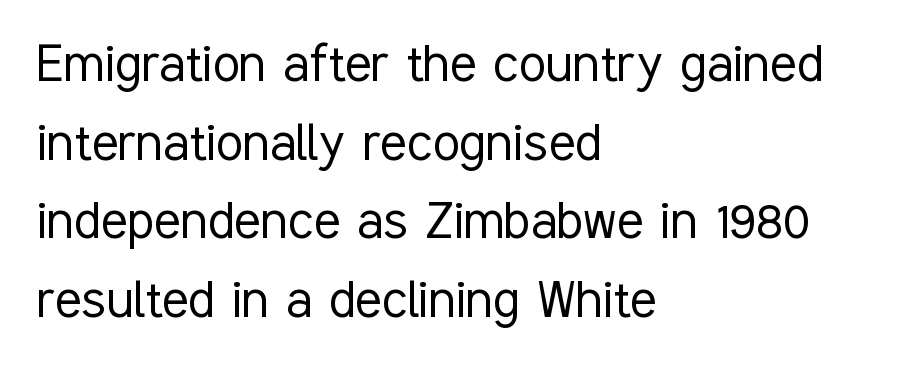
The image shows 62 px light, condensed sans-serif type, upright; set left-aligned, normal line spacing (1.27x), normal letter spacing, not underlined; low stroke contrast and a medium x-height.
